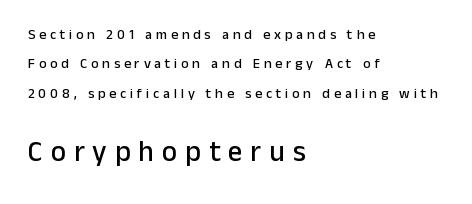
The image shows 29 px sans-serif type, upright; set left-aligned, loose line spacing (2.1x), unusually wide letter spacing (+0.27 em), not underlined; the second (bottom) block is 2.07x larger; low stroke contrast and a medium x-height.
